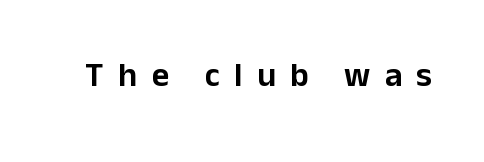
{"serif": "no", "italic": "no", "width": "normal", "stroke_contrast": "low", "x_height": "medium", "monospaced": "no", "underline": "no", "letter_spacing": "wide", "letter_spacing_em": 0.42, "glyph_px": 34}
